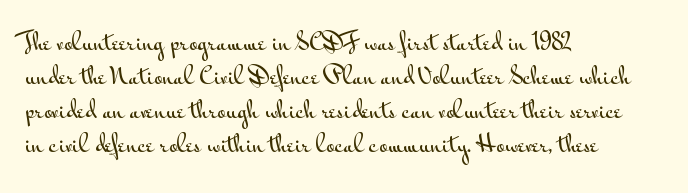
{"underline": "no", "align": "left", "line_spacing": "normal", "line_spacing_ratio": 1.48, "letter_spacing": "normal", "letter_spacing_em": 0.0, "glyph_px": 23}
